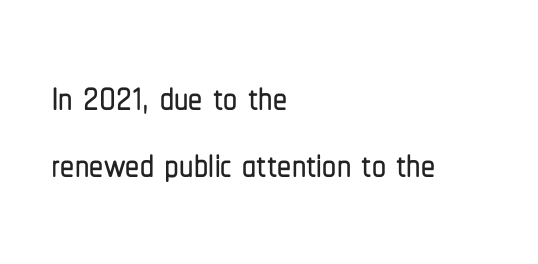
Every stem runs plumb, perpendicular to the baseline. Clear beneath every line of the passage. Think of a printed novel: that variable character pitch is what you see here. Check where the strokes stop: nothing finishes them off — pure sans. A classic flush-left, rag-right setting is used for this passage. Short note: letters normally spaced.
